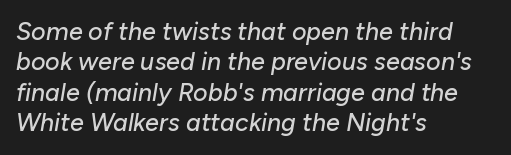
The image shows 25 px text type, italic (leaning right); set left-aligned, line spacing 1.22x, normal letter spacing, not underlined.
